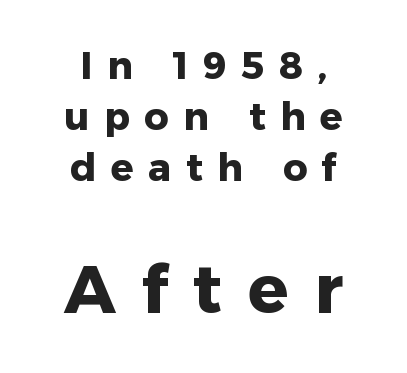
The image shows 67 px heavy sans-serif type, upright; set centered, normal line spacing (1.34x), unusually wide letter spacing (+0.38 em), not underlined; the second (bottom) block is 1.76x larger; low stroke contrast and a medium x-height.
